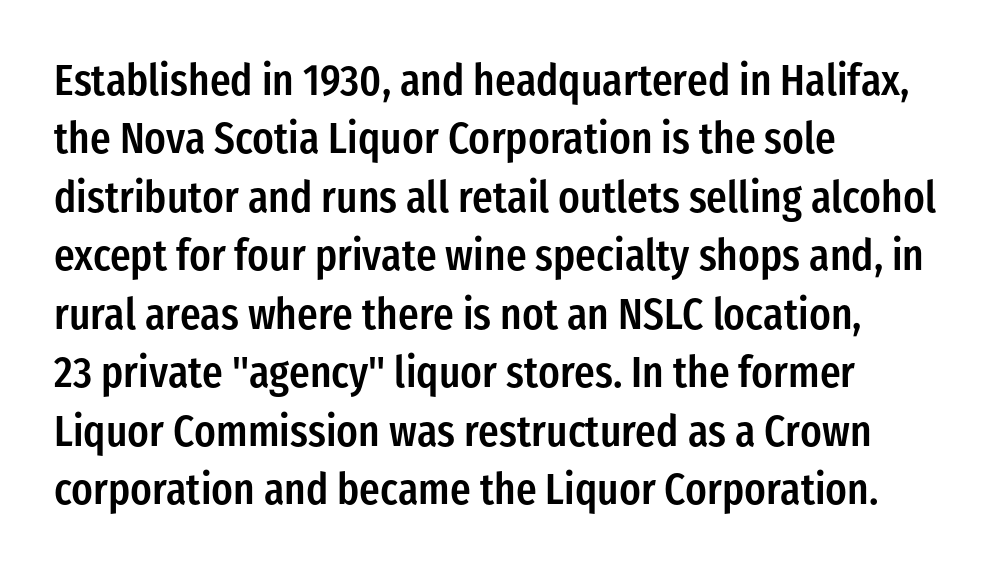
The passage shown is typed in a proportional face where columns would drift. Tracking here is standard; glyphs follow each other at the usual distance. Emphasis by weight is partial: semibold. No italicization has been applied; the sample stays upright. Vertically, the passage feels balanced, rows spaced as you'd expect. Glance below the letters and you will spot only blank space.
